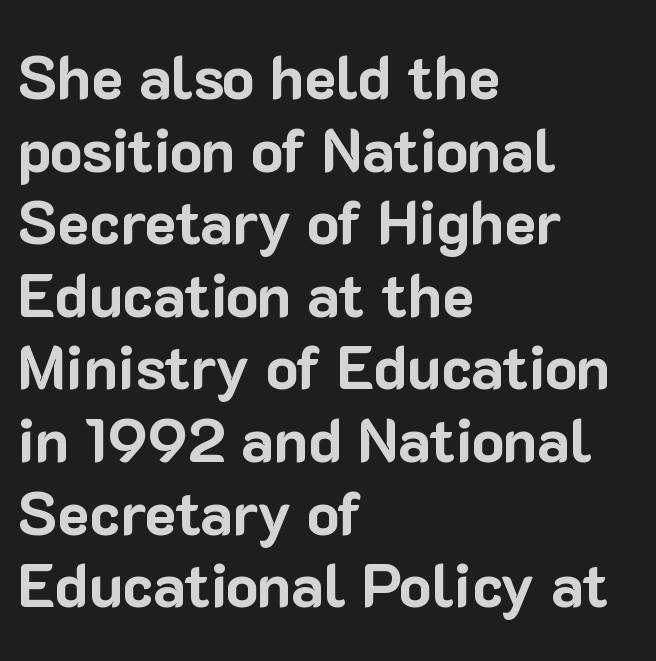
{"serif": "no", "italic": "no", "bold": "yes", "weight": "bold", "width": "normal", "stroke_contrast": "low", "x_height": "medium", "monospaced": "no", "underline": "no", "align": "left", "line_spacing_ratio": 1.21, "letter_spacing": "normal", "letter_spacing_em": 0.0, "glyph_px": 60}
